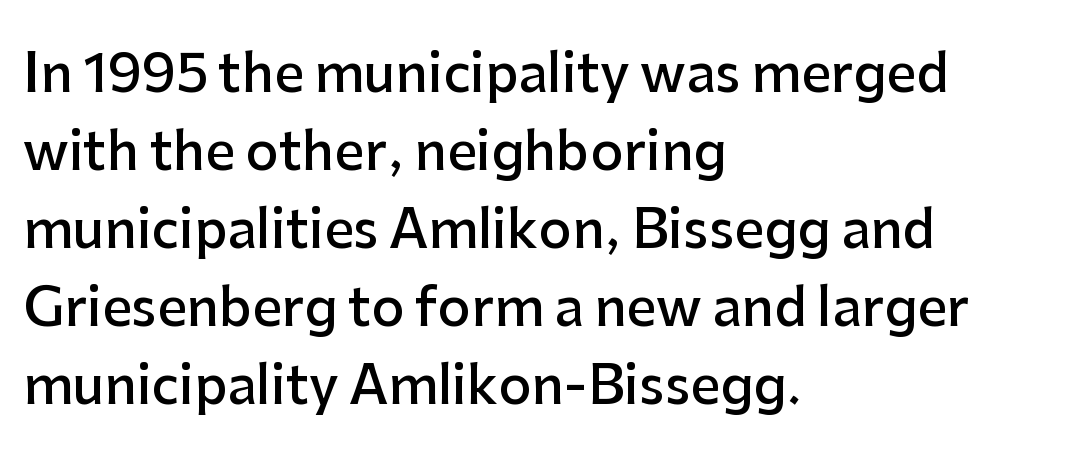
The image shows 52 px semibold sans-serif type, upright; set left-aligned, normal line spacing (1.5x), normal letter spacing, not underlined; low stroke contrast and a medium x-height.
